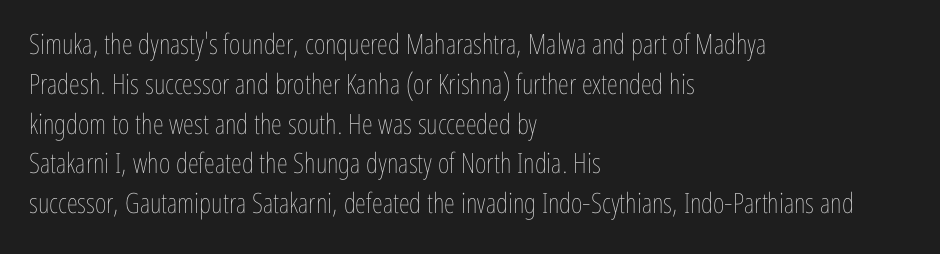
{"italic": "no", "bold": "no", "weight": "thin", "width": "condensed", "stroke_contrast": "low", "x_height": "medium", "monospaced": "no", "underline": "no", "align": "left", "line_spacing": "normal", "line_spacing_ratio": 1.42, "letter_spacing": "normal", "letter_spacing_em": 0.0, "glyph_px": 28}
